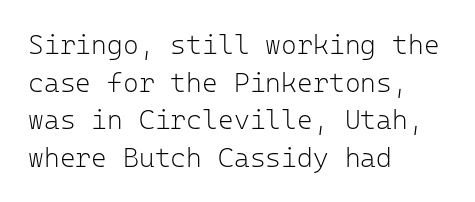
Notice how the stems are strictly vertical — no italics here. A bare baseline throughout the passage. Inter-character spacing is left at the font's built-in metrics. Vertical spacing — default. The ragged edge is on the right, which tells us the setting is flush left. The font sits on the lighter half of the weight spectrum, regular included.
